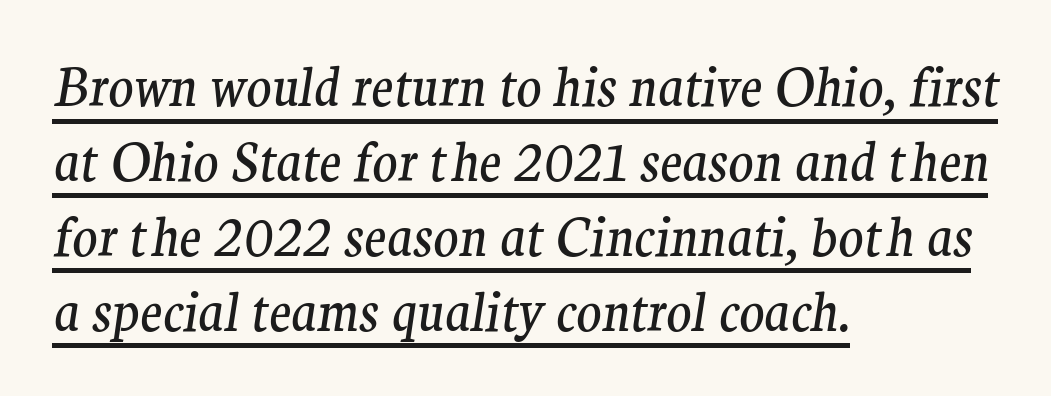
Q: Is the text bold? A: No.
Q: Is the text italic (slanted)? A: Yes, it leans right by about 9 degrees.
Q: Is the typeface a serif or a sans-serif typeface? A: Serif.
Q: Is the text underlined? A: Yes.
Q: How is the paragraph aligned? A: Left-aligned.
Q: Is the spacing between letters normal or unusually wide? A: Normal.
Q: Is the spacing between lines tight, normal or loose? A: Normal.
Q: Width (condensed, normal, or wide)? A: Normal.
Q: Stroke contrast? A: Medium.
Q: x-height? A: Medium.
Q: Monospaced? A: No.
